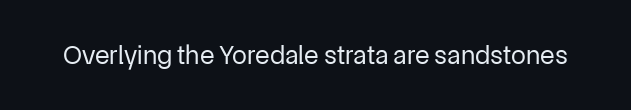
The image shows 27 px text type, upright; set normal letter spacing, not underlined.
